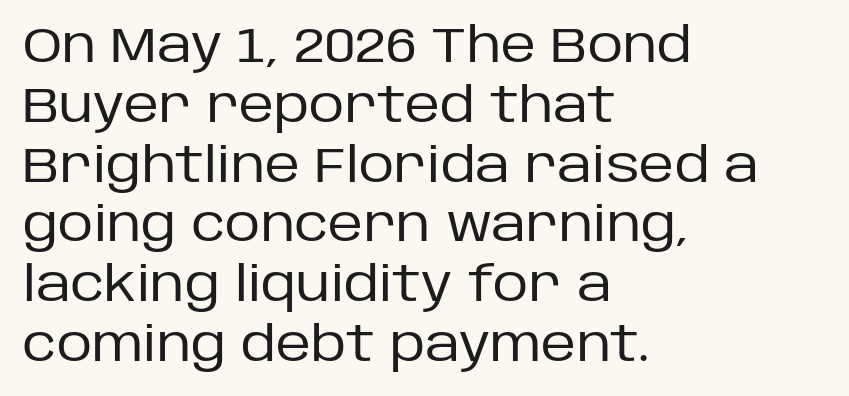
Q: Is the text bold? A: No.
Q: Is the text italic (slanted)? A: No, it is upright.
Q: Is the typeface a serif or a sans-serif typeface? A: Sans-serif.
Q: Is the text underlined? A: No.
Q: How is the paragraph aligned? A: Left-aligned.
Q: Is the spacing between letters normal or unusually wide? A: Normal.
Q: Width (condensed, normal, or wide)? A: Normal.
Q: Stroke contrast? A: Low.
Q: x-height? A: Large.
Q: Monospaced? A: No.
